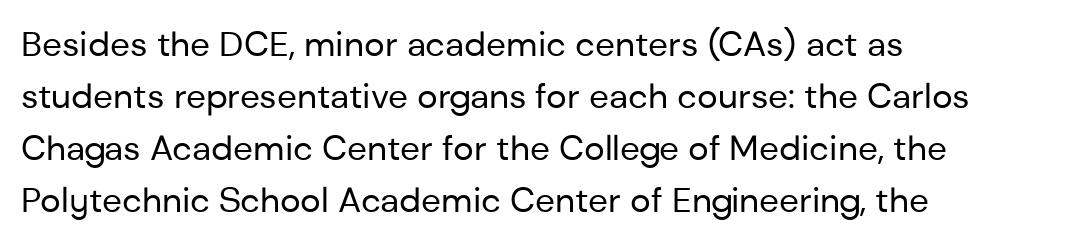
Regular leading. A bare baseline throughout the passage. Is the stroke heavy? The answer is a plain regular-or-lighter. Look at the tracking — it's just the regular setting, nothing added. Classification — sans serif.
